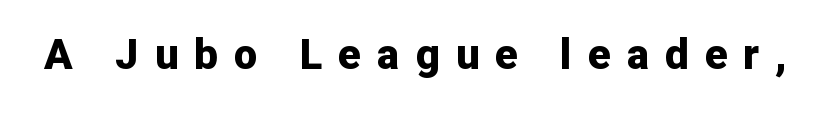
{"serif": "no", "italic": "no", "bold": "yes", "weight": "bold", "width": "normal", "stroke_contrast": "low", "x_height": "medium", "monospaced": "no", "underline": "no", "letter_spacing": "wide", "letter_spacing_em": 0.38, "glyph_px": 42}
